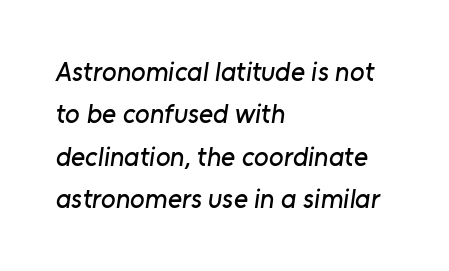
Q: Is the text underlined? A: No.
Q: How is the paragraph aligned? A: Left-aligned.
Q: Is the spacing between letters normal or unusually wide? A: Normal.
Q: Is the spacing between lines tight, normal or loose? A: Normal.
